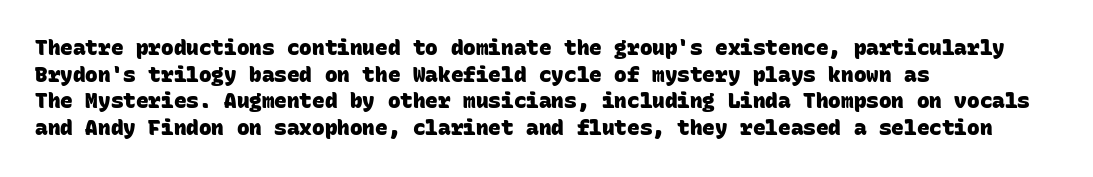
Unmarked baselines from the first word to the last. The setting favours the left margin, as ordinary paragraphs usually do. Regarding leading, the lines here are spaced in the standard way. Observe the ordinary spacing: letters are neighbours, not strangers. Heft: maximum for text — a bold.
